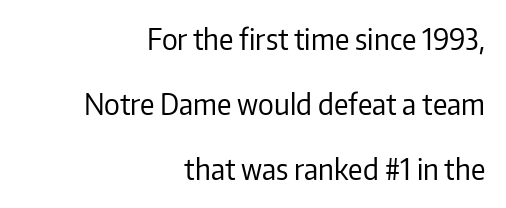
The image shows 28 px regular-weight sans-serif type, upright; set right-aligned, loose line spacing (2.32x), normal letter spacing, not underlined; low stroke contrast and a medium x-height.
